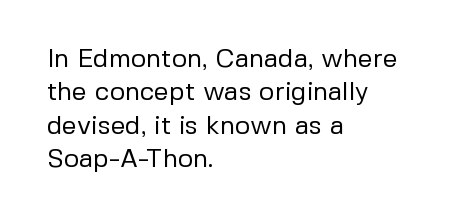
The image shows 26 px text type, upright; set left-aligned, normal line spacing (1.28x), normal letter spacing, not underlined.
